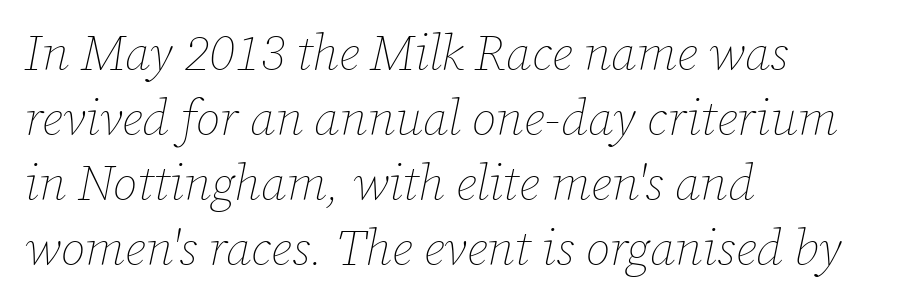
Q: Is the text bold? A: No.
Q: Is the text italic (slanted)? A: Yes, it leans right by about 12 degrees.
Q: Is the text underlined? A: No.
Q: How is the paragraph aligned? A: Left-aligned.
Q: Is the spacing between letters normal or unusually wide? A: Normal.
Q: Is the spacing between lines tight, normal or loose? A: Normal.
Q: Width (condensed, normal, or wide)? A: Normal.
Q: Stroke contrast? A: Low.
Q: x-height? A: Medium.
Q: Monospaced? A: No.
